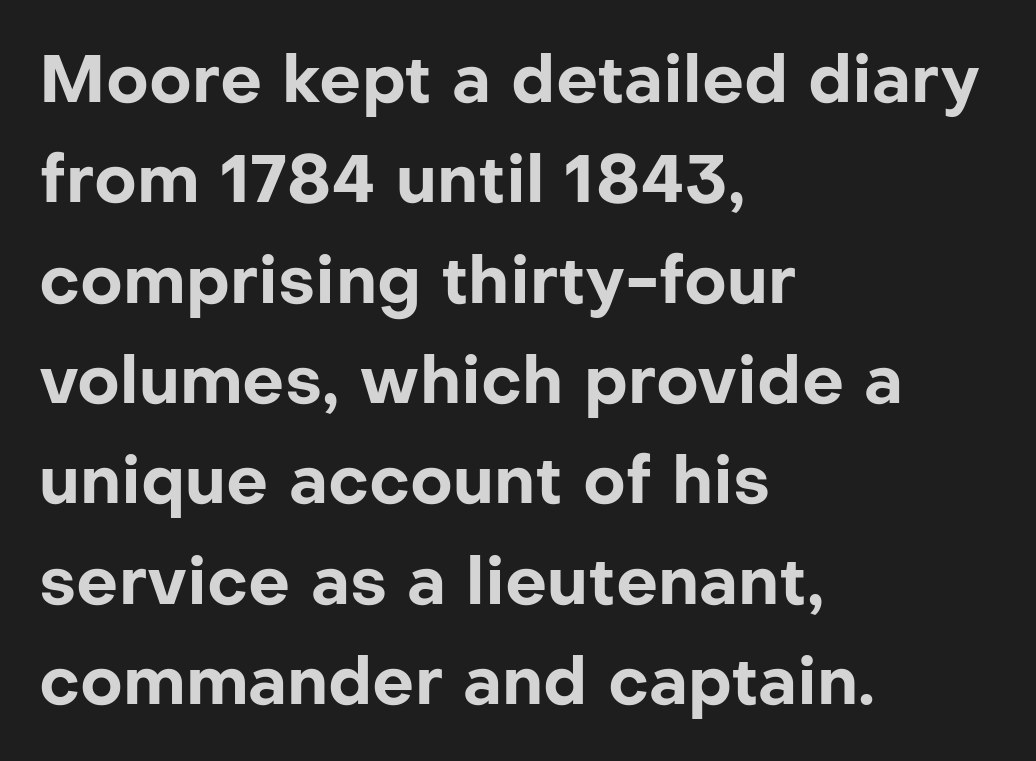
{"serif": "no", "italic": "no", "bold": "yes", "weight": "bold", "width": "normal", "stroke_contrast": "low", "x_height": "medium", "monospaced": "no", "underline": "no", "align": "left", "line_spacing": "normal", "line_spacing_ratio": 1.52, "letter_spacing": "normal", "letter_spacing_em": 0.0, "glyph_px": 66}
